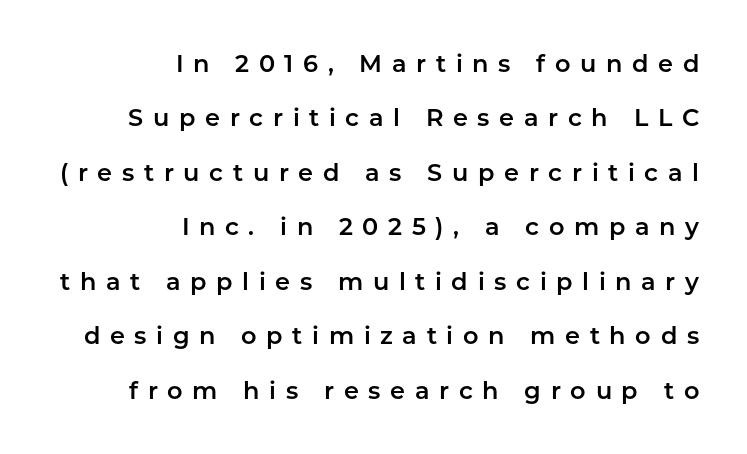
{"italic": "no", "underline": "no", "align": "right", "line_spacing": "loose", "line_spacing_ratio": 2.27, "letter_spacing": "wide", "letter_spacing_em": 0.4, "glyph_px": 24}
